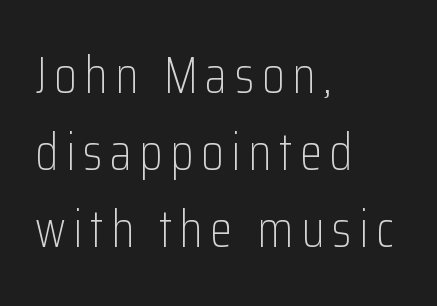
Q: Is the text bold? A: No.
Q: Is the text italic (slanted)? A: No, it is upright.
Q: Is the typeface a serif or a sans-serif typeface? A: Sans-serif.
Q: Is the text underlined? A: No.
Q: How is the paragraph aligned? A: Left-aligned.
Q: Is the spacing between lines tight, normal or loose? A: Normal.
Q: Width (condensed, normal, or wide)? A: Condensed.
Q: Stroke contrast? A: Low.
Q: x-height? A: Medium.
Q: Monospaced? A: No.
